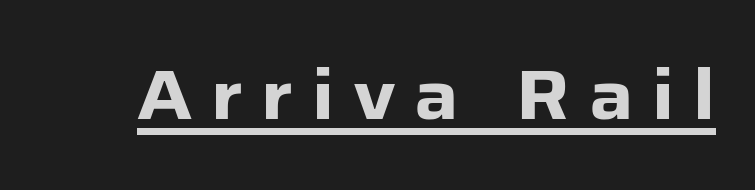
Q: Is the text bold? A: Yes.
Q: Is the text italic (slanted)? A: No, it is upright.
Q: Is the typeface a serif or a sans-serif typeface? A: Sans-serif.
Q: Is the text underlined? A: Yes.
Q: Is the spacing between letters normal or unusually wide? A: Unusually wide.
Q: Width (condensed, normal, or wide)? A: Normal.
Q: Stroke contrast? A: Low.
Q: x-height? A: Medium.
Q: Monospaced? A: No.
